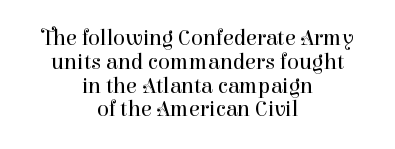
Tracking here is standard; glyphs follow each other at the usual distance. Weight class: somewhere from thin through regular. In terms of leading, this rendering errs on the cramped side. The setting favours the middle, as headings and verse often do.
